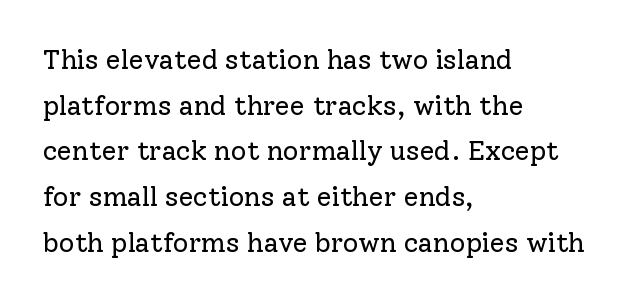
The letters sit at their default tracking, neither squeezed nor spread. No extra ink here — the face is not bold. Glance below the letters and you will spot only blank space. Alignment: flush left.
